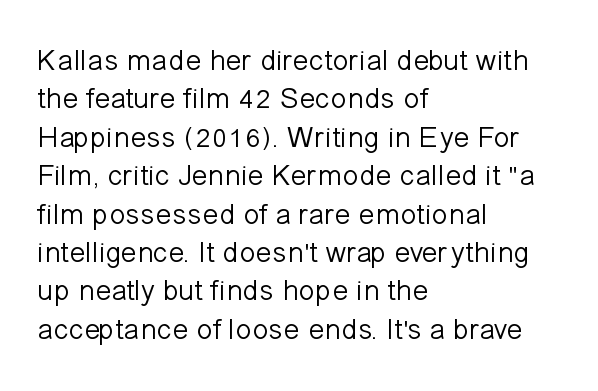
Glance below the letters and you will spot only blank space. Upright lettering throughout. Each letter's strokes conclude bluntly, with no projecting serifs. You could not count columns in this text — the font is proportionally spaced.
